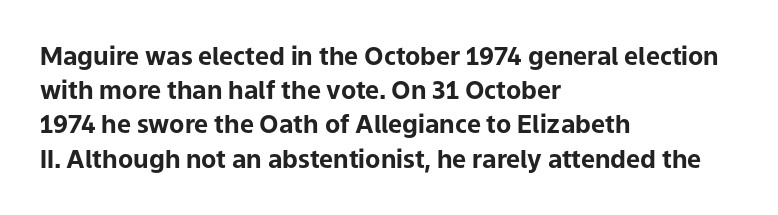
{"italic": "no", "bold": "yes", "underline": "no", "align": "left", "line_spacing": "normal", "line_spacing_ratio": 1.37, "letter_spacing": "normal", "letter_spacing_em": 0.0, "glyph_px": 25}
